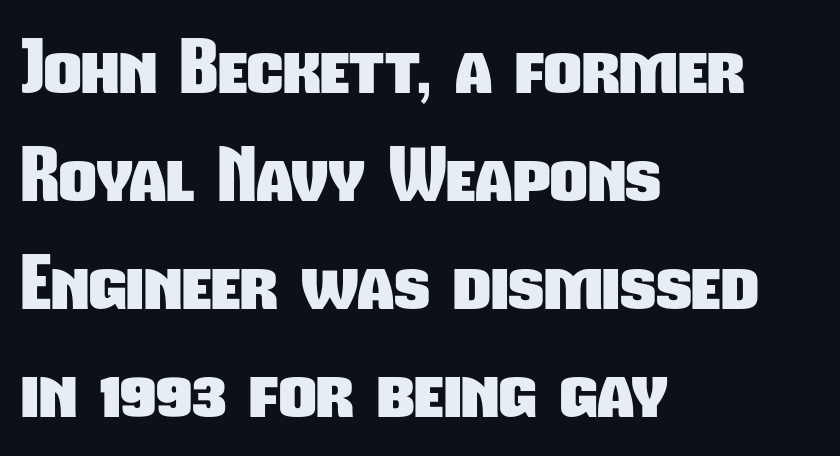
The face used here is proportionally spaced, like ordinary book or web type. Check where the strokes stop: nothing finishes them off — pure sans. Underlining? Definitely not there. The rows are spaced the way most documents space them. This rendering uses left alignment, leaving the right contour irregular.
